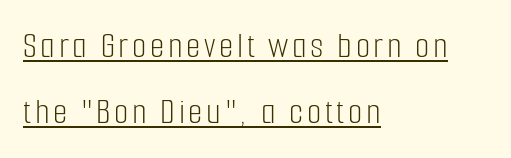
{"serif": "no", "italic": "no", "bold": "no", "weight": "light", "width": "condensed", "stroke_contrast": "low", "x_height": "medium", "monospaced": "no", "underline": "yes", "align": "left", "line_spacing_ratio": 1.78, "glyph_px": 37}
